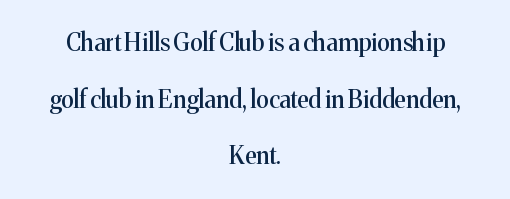
Q: Is the text italic (slanted)? A: No, it is upright.
Q: Is the text underlined? A: No.
Q: How is the paragraph aligned? A: Centered.
Q: Is the spacing between letters normal or unusually wide? A: Normal.
Q: Is the spacing between lines tight, normal or loose? A: Loose.
